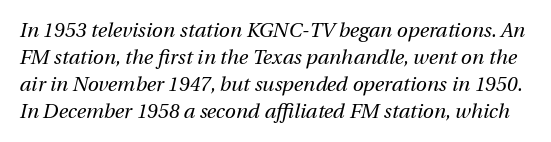
Q: Is the text bold? A: No.
Q: Is the text italic (slanted)? A: Yes, it leans right by about 12 degrees.
Q: Is the text underlined? A: No.
Q: Is the spacing between letters normal or unusually wide? A: Normal.
Q: Is the spacing between lines tight, normal or loose? A: Normal.
